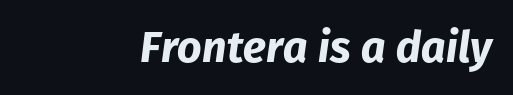
The image shows 43 px bold type, italic (leaning right); set right-aligned, normal letter spacing, not underlined; low stroke contrast and a medium x-height.
